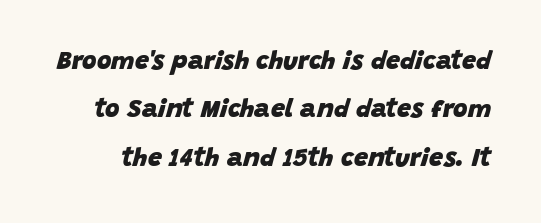
The image shows 25 px bold type, italic (leaning right); set loose line spacing (1.94x), normal letter spacing, not underlined.
